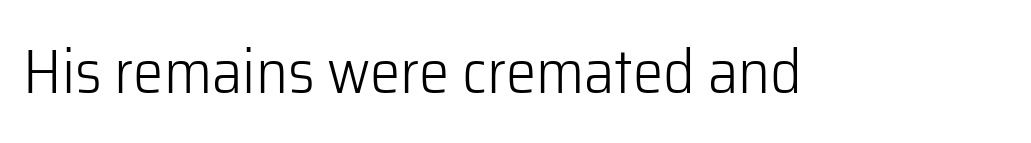
Q: Is the text bold? A: No.
Q: Is the text italic (slanted)? A: No, it is upright.
Q: Is the typeface a serif or a sans-serif typeface? A: Sans-serif.
Q: Is the text underlined? A: No.
Q: Is the spacing between letters normal or unusually wide? A: Normal.
Q: Width (condensed, normal, or wide)? A: Normal.
Q: Stroke contrast? A: Low.
Q: x-height? A: Medium.
Q: Monospaced? A: No.
